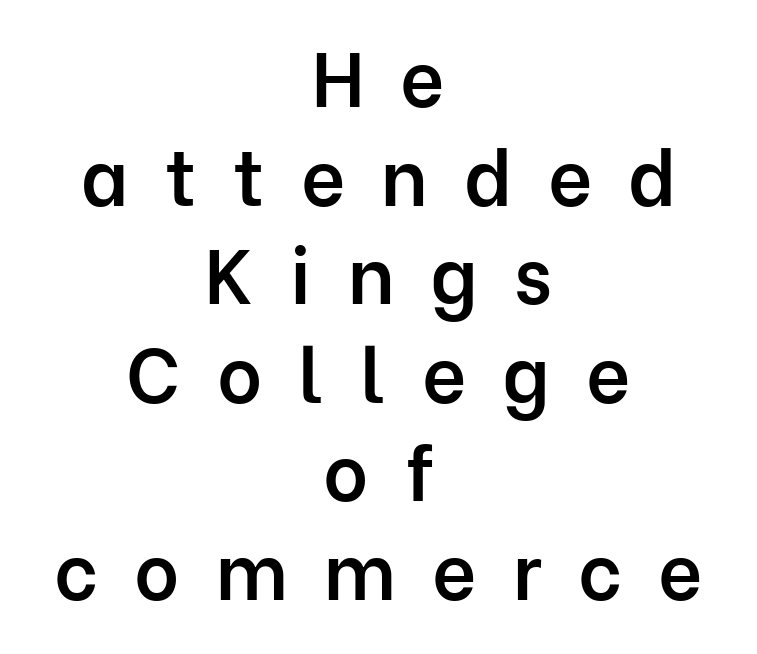
The image shows 77 px semibold sans-serif type, upright; set centered, normal line spacing (1.28x), unusually wide letter spacing (+0.47 em), not underlined; low stroke contrast and a medium x-height.
